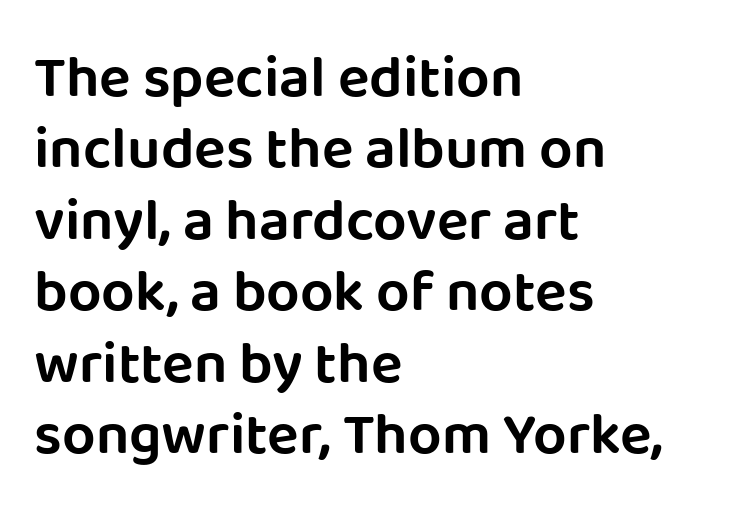
These lines keep a tight, regular rhythm from letter to letter. The passage shown is not underscored anywhere. Horizontal alignment here is leftward, the default for most running prose. In terms of letterform style, serifs are entirely absent. Upright lettering throughout. These lines are rendered in a variable-pitch font.
